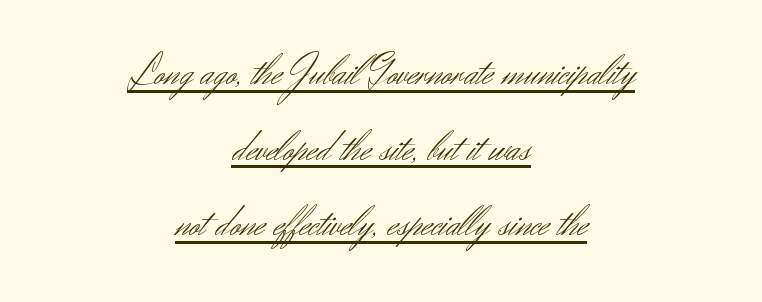
The image shows 43 px light sans-serif type; set centered, line spacing 1.76x, normal letter spacing, underlined; medium stroke contrast and a small x-height.
